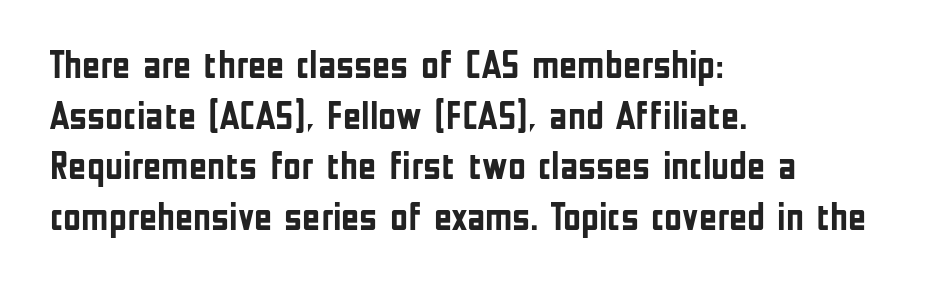
This sample is left-justified, so line endings fall wherever the words run out. The type sits square on the baseline with zero lean. Regular leading. A typesetter would call this zero additional tracking.
